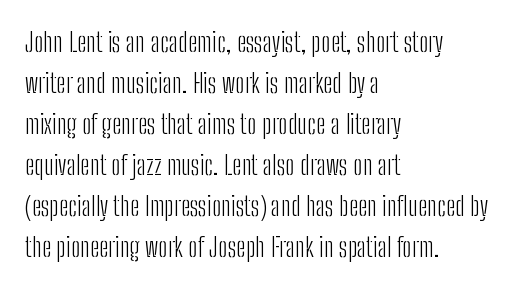
The image shows 27 px text type, upright; set left-aligned, normal line spacing (1.52x), normal letter spacing, not underlined.
